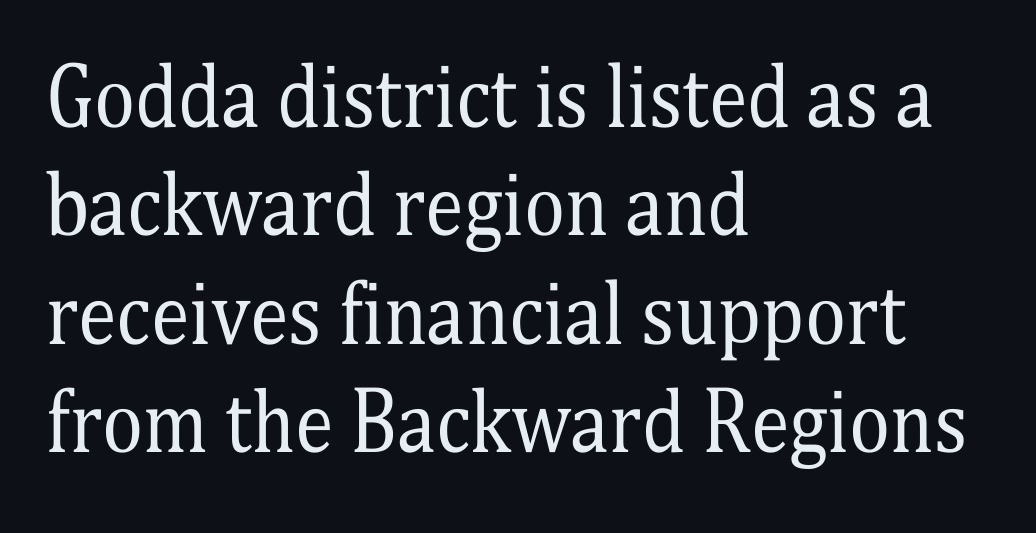
Q: Is the text bold? A: No.
Q: Is the text italic (slanted)? A: No, it is upright.
Q: Is the typeface a serif or a sans-serif typeface? A: Serif.
Q: Is the text underlined? A: No.
Q: How is the paragraph aligned? A: Left-aligned.
Q: Is the spacing between letters normal or unusually wide? A: Normal.
Q: Is the spacing between lines tight, normal or loose? A: Normal.
Q: Width (condensed, normal, or wide)? A: Condensed.
Q: Stroke contrast? A: Medium.
Q: x-height? A: Medium.
Q: Monospaced? A: No.
